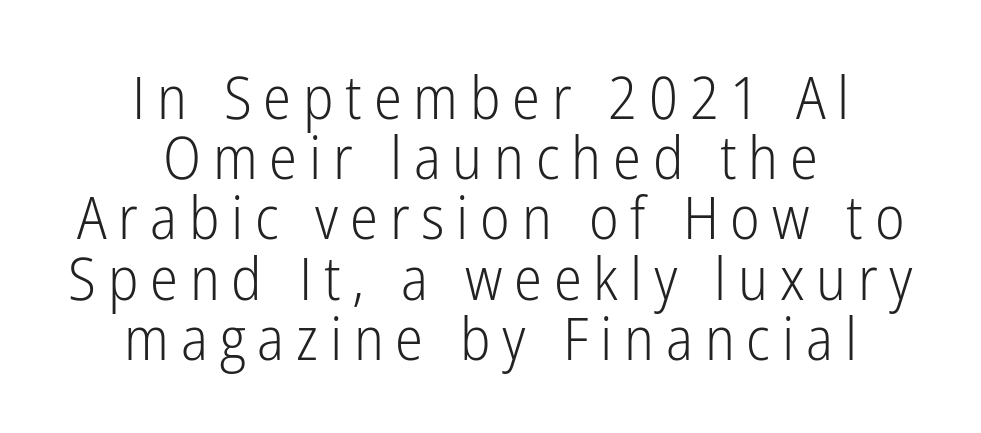
{"serif": "no", "italic": "no", "bold": "no", "weight": "light", "width": "condensed", "stroke_contrast": "low", "x_height": "medium", "monospaced": "no", "underline": "no", "align": "center", "line_spacing": "tight", "line_spacing_ratio": 1.02, "letter_spacing": "wide", "letter_spacing_em": 0.2, "glyph_px": 59}
